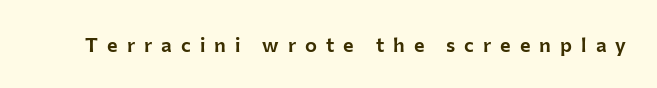
The image shows 20 px text type, upright; set unusually wide letter spacing (+0.45 em), not underlined.
